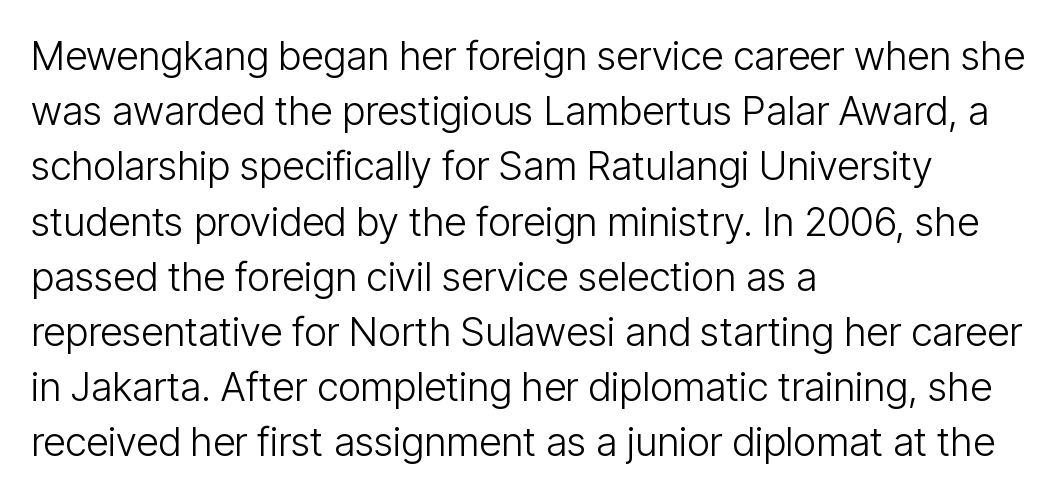
{"serif": "no", "italic": "no", "bold": "no", "weight": "light", "width": "condensed", "stroke_contrast": "low", "x_height": "medium", "monospaced": "no", "underline": "no", "align": "left", "line_spacing": "normal", "line_spacing_ratio": 1.38, "letter_spacing": "normal", "letter_spacing_em": 0.0, "glyph_px": 40}
